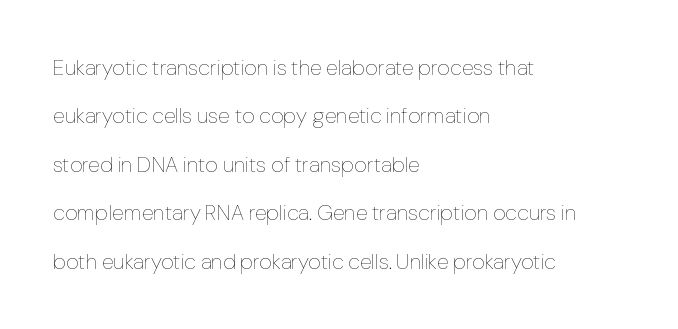
The image shows 22 px text type, upright; set left-aligned, loose line spacing (2.2x), normal letter spacing, not underlined.
